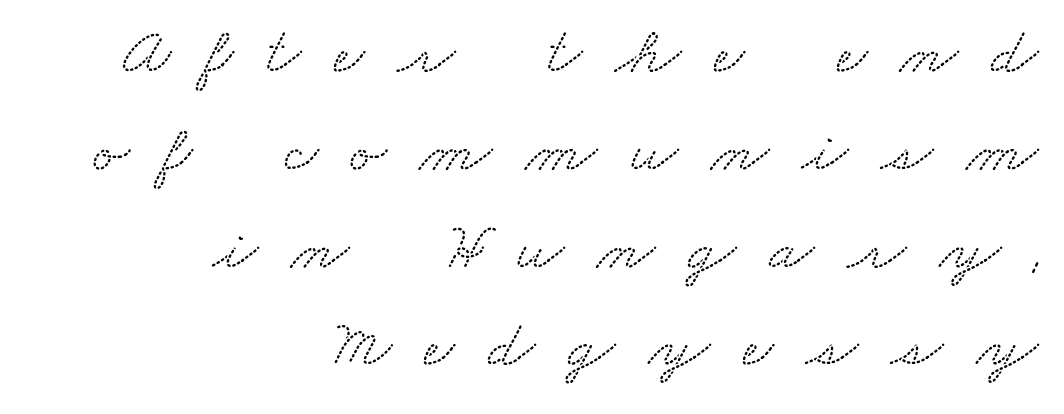
Q: Is the typeface a serif or a sans-serif typeface? A: Serif.
Q: Is the text underlined? A: No.
Q: How is the paragraph aligned? A: Right-aligned.
Q: Is the spacing between letters normal or unusually wide? A: Unusually wide.
Q: Is the spacing between lines tight, normal or loose? A: Normal.
Q: Width (condensed, normal, or wide)? A: Wide.
Q: Stroke contrast? A: Low.
Q: x-height? A: Small.
Q: Monospaced? A: No.
